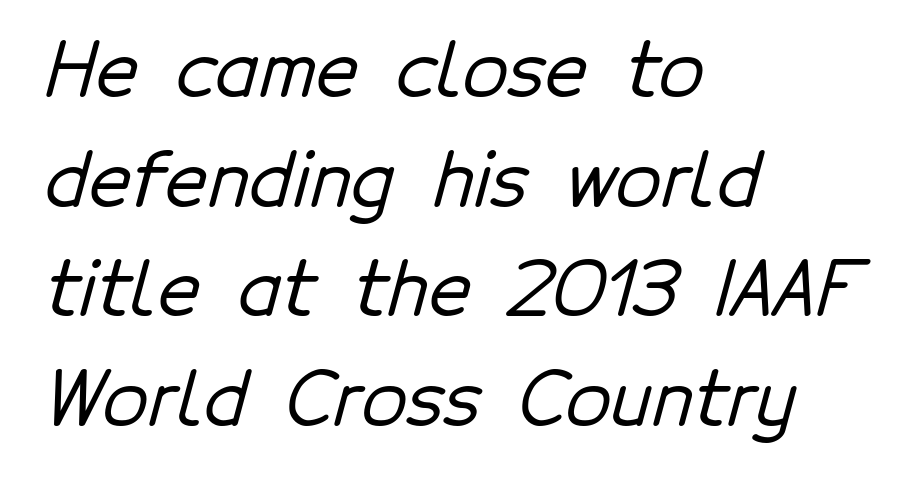
{"serif": "no", "width": "normal", "stroke_contrast": "low", "x_height": "medium", "monospaced": "no", "underline": "no", "align": "left", "line_spacing": "normal", "line_spacing_ratio": 1.48, "letter_spacing": "normal", "letter_spacing_em": 0.0, "glyph_px": 74}
